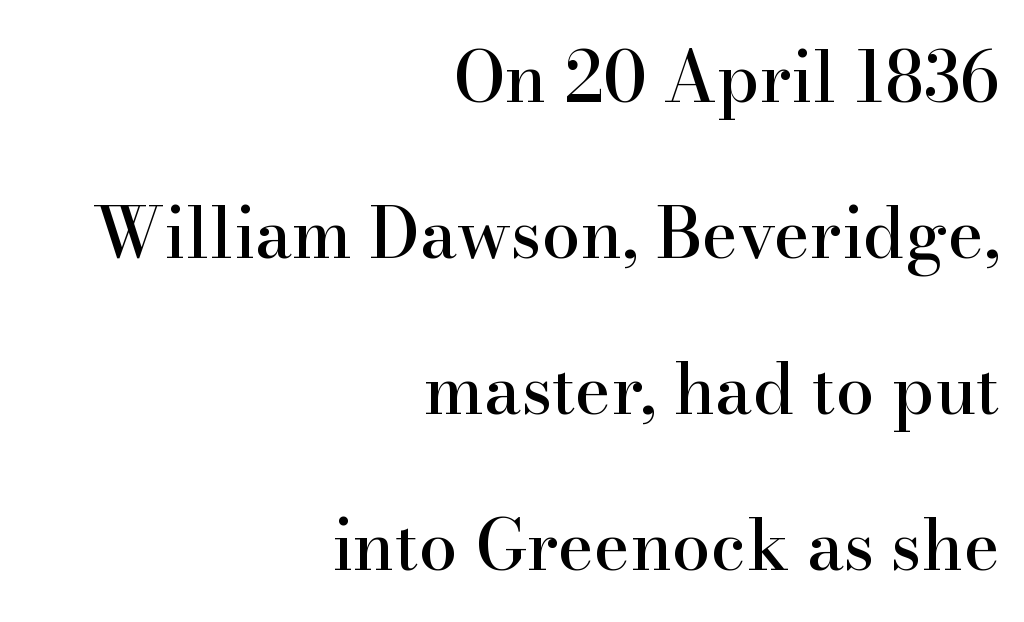
Q: Is the text italic (slanted)? A: No, it is upright.
Q: Is the typeface a serif or a sans-serif typeface? A: Serif.
Q: Is the text underlined? A: No.
Q: How is the paragraph aligned? A: Right-aligned.
Q: Is the spacing between letters normal or unusually wide? A: Normal.
Q: Is the spacing between lines tight, normal or loose? A: Loose.
Q: Width (condensed, normal, or wide)? A: Normal.
Q: Stroke contrast? A: High.
Q: x-height? A: Small.
Q: Monospaced? A: No.
